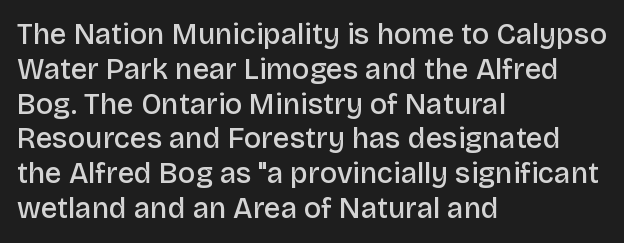
The image shows 29 px semibold sans-serif type, upright; set left-aligned, line spacing 1.2x, normal letter spacing, not underlined; low stroke contrast and a large x-height.
